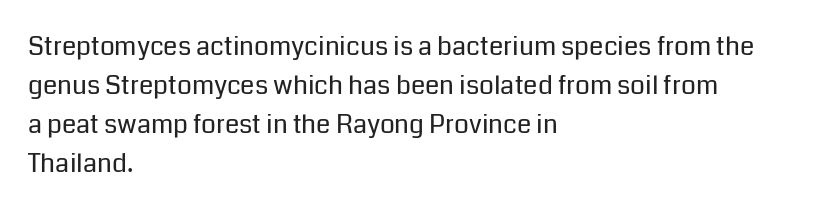
Q: Is the text bold? A: No.
Q: Is the text italic (slanted)? A: No, it is upright.
Q: Is the text underlined? A: No.
Q: How is the paragraph aligned? A: Left-aligned.
Q: Is the spacing between letters normal or unusually wide? A: Normal.
Q: Is the spacing between lines tight, normal or loose? A: Normal.
